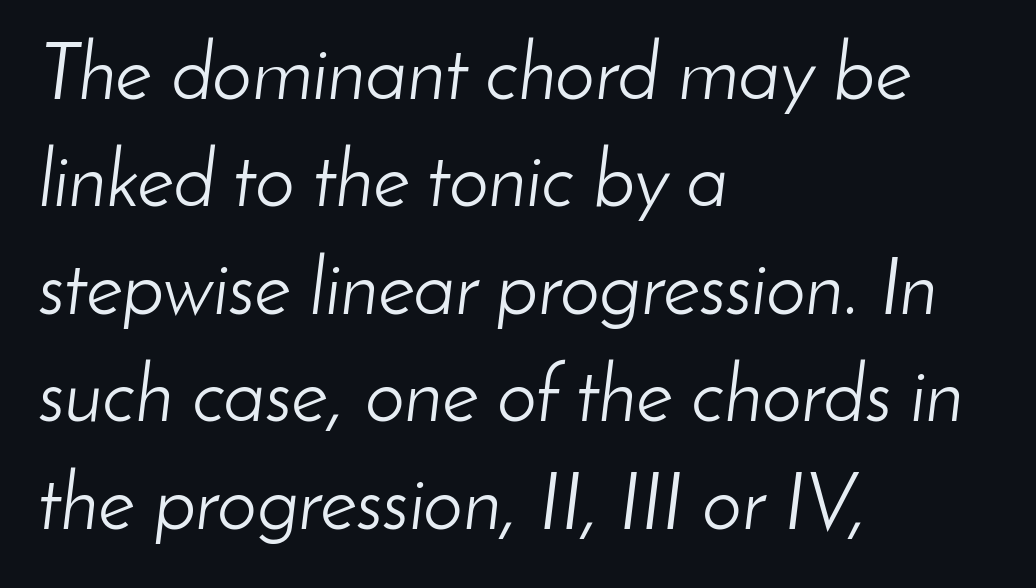
The image shows 79 px light type, italic (leaning right); set left-aligned, normal line spacing (1.36x), normal letter spacing, not underlined; low stroke contrast and a small x-height.
